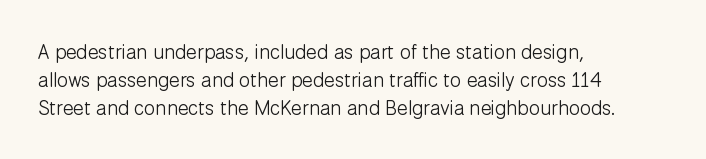
The image shows 20 px text type, upright; set left-aligned, normal line spacing (1.39x), normal letter spacing, not underlined.
